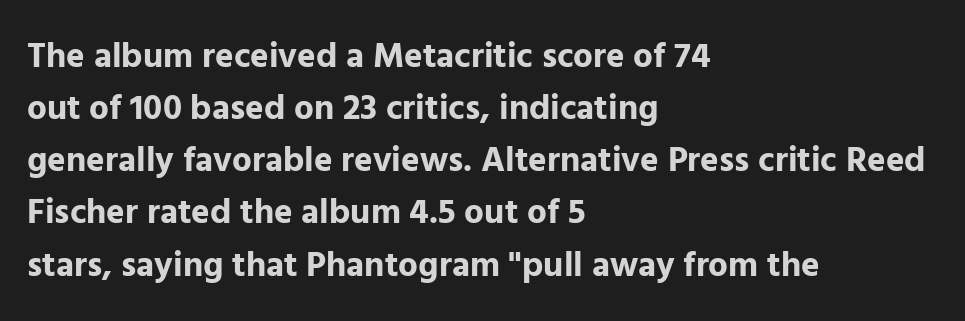
The image shows 35 px bold sans-serif type, upright; set left-aligned, normal line spacing (1.49x), normal letter spacing, not underlined; low stroke contrast and a medium x-height.
